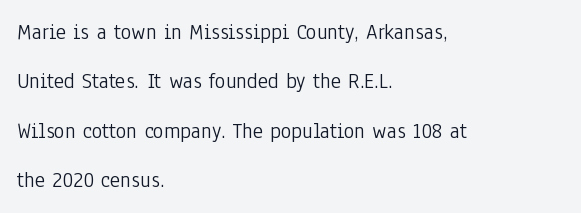
Q: Is the text bold? A: No.
Q: Is the text italic (slanted)? A: No, it is upright.
Q: Is the text underlined? A: No.
Q: How is the paragraph aligned? A: Left-aligned.
Q: Is the spacing between letters normal or unusually wide? A: Normal.
Q: Is the spacing between lines tight, normal or loose? A: Loose.
